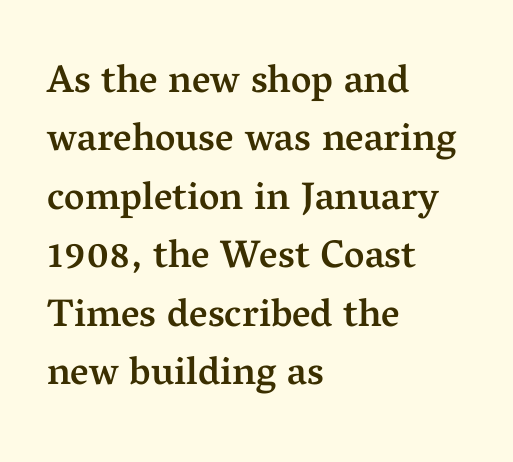
{"serif": "yes", "italic": "no", "bold": "semi", "weight": "semibold", "width": "normal", "stroke_contrast": "medium", "x_height": "medium", "monospaced": "no", "underline": "no", "align": "left", "line_spacing": "normal", "line_spacing_ratio": 1.5, "letter_spacing": "normal", "letter_spacing_em": 0.0, "glyph_px": 39}
